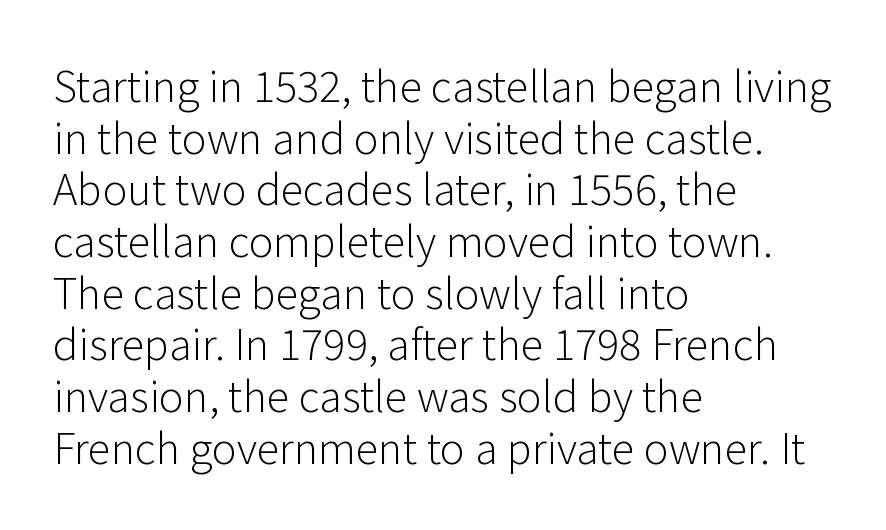
Q: Is the text bold? A: No.
Q: Is the text italic (slanted)? A: No, it is upright.
Q: Is the typeface a serif or a sans-serif typeface? A: Sans-serif.
Q: Is the text underlined? A: No.
Q: How is the paragraph aligned? A: Left-aligned.
Q: Is the spacing between letters normal or unusually wide? A: Normal.
Q: Width (condensed, normal, or wide)? A: Normal.
Q: Stroke contrast? A: Low.
Q: x-height? A: Medium.
Q: Monospaced? A: No.
